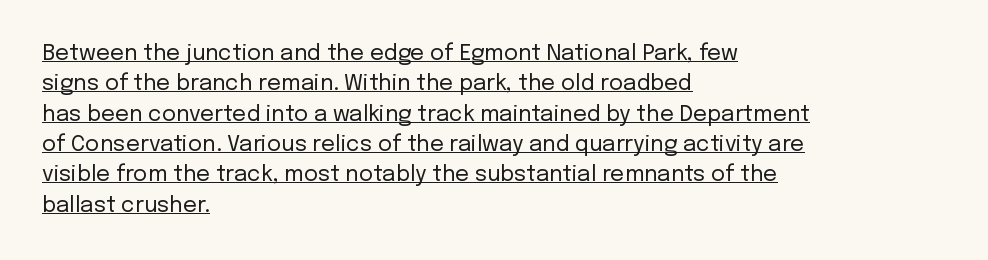
Q: Is the text bold? A: No.
Q: Is the text italic (slanted)? A: No, it is upright.
Q: Is the text underlined? A: Yes.
Q: How is the paragraph aligned? A: Left-aligned.
Q: Is the spacing between letters normal or unusually wide? A: Normal.
Q: Is the spacing between lines tight, normal or loose? A: Normal.
